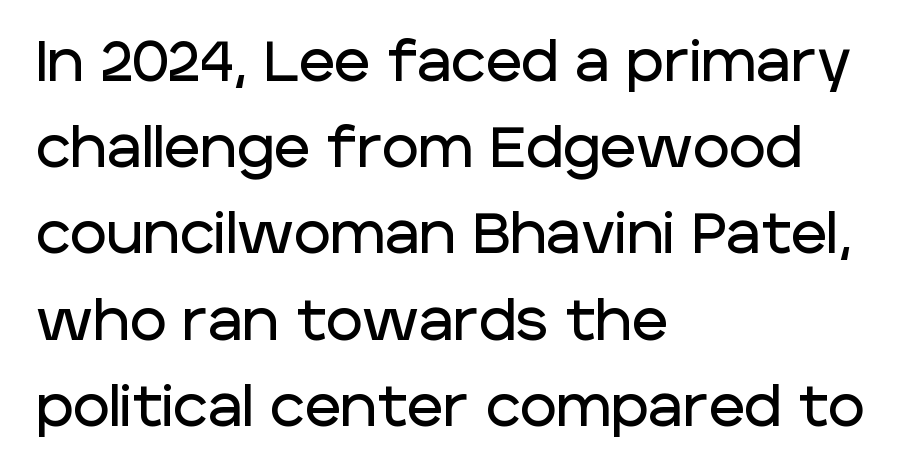
The image shows 56 px sans-serif type, upright; set left-aligned, normal line spacing (1.54x), normal letter spacing, not underlined; low stroke contrast and a large x-height.
